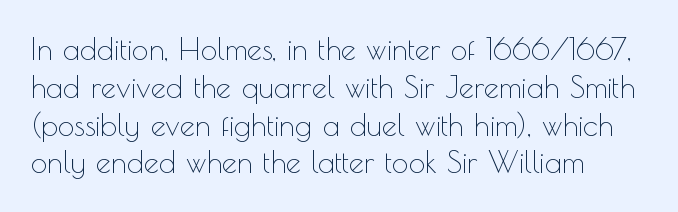
{"serif": "no", "italic": "no", "bold": "no", "weight": "thin", "width": "normal", "x_height": "small", "monospaced": "no", "underline": "no", "align": "left", "line_spacing": "normal", "line_spacing_ratio": 1.26, "letter_spacing": "normal", "letter_spacing_em": 0.0, "glyph_px": 30}
